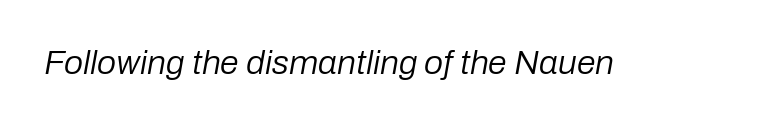
Q: Is the text bold? A: No.
Q: Is the text italic (slanted)? A: Yes, it leans right by about 10 degrees.
Q: Is the text underlined? A: No.
Q: Is the spacing between letters normal or unusually wide? A: Normal.
Q: Width (condensed, normal, or wide)? A: Normal.
Q: Stroke contrast? A: Low.
Q: x-height? A: Medium.
Q: Monospaced? A: No.
